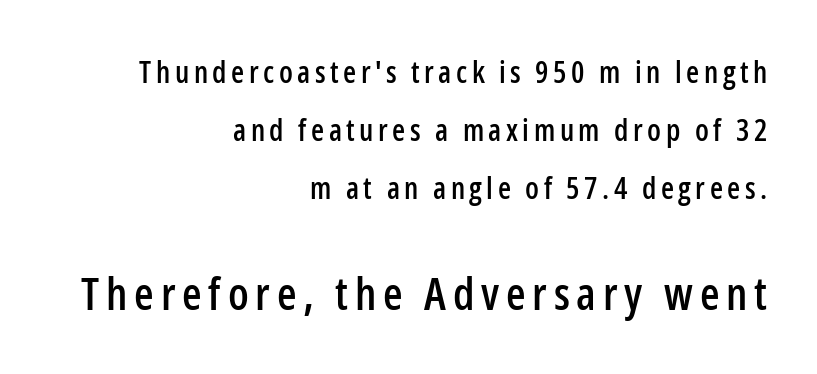
{"serif": "no", "italic": "no", "width": "condensed", "stroke_contrast": "low", "x_height": "medium", "monospaced": "no", "underline": "no", "align": "right", "line_spacing": "loose", "line_spacing_ratio": 1.94, "larger_block": "second", "size_ratio": 1.5, "glyph_px": 45}
